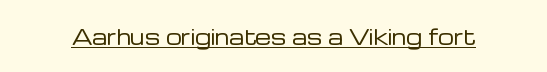
Q: Is the text bold? A: No.
Q: Is the text italic (slanted)? A: No, it is upright.
Q: Is the text underlined? A: Yes.
Q: Is the spacing between letters normal or unusually wide? A: Normal.
